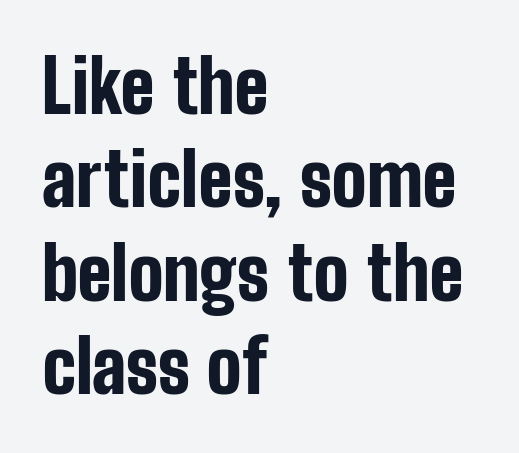
Q: Is the text bold? A: Yes.
Q: Is the text italic (slanted)? A: No, it is upright.
Q: Is the typeface a serif or a sans-serif typeface? A: Sans-serif.
Q: Is the text underlined? A: No.
Q: How is the paragraph aligned? A: Left-aligned.
Q: Is the spacing between letters normal or unusually wide? A: Normal.
Q: Is the spacing between lines tight, normal or loose? A: Normal.
Q: Width (condensed, normal, or wide)? A: Condensed.
Q: Stroke contrast? A: Low.
Q: x-height? A: Medium.
Q: Monospaced? A: No.
